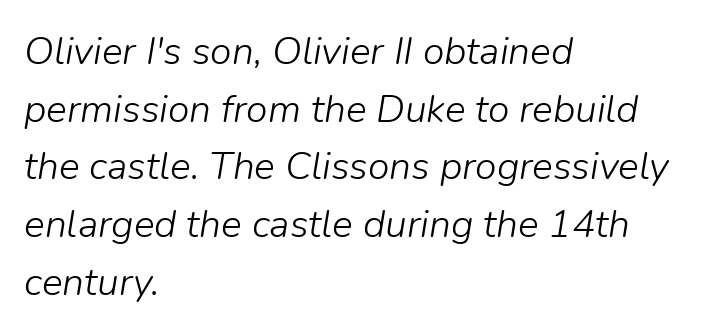
Q: Is the text bold? A: No.
Q: Is the text italic (slanted)? A: Yes, it leans right by about 9 degrees.
Q: Is the text underlined? A: No.
Q: How is the paragraph aligned? A: Left-aligned.
Q: Is the spacing between letters normal or unusually wide? A: Normal.
Q: Is the spacing between lines tight, normal or loose? A: Normal.
Q: Width (condensed, normal, or wide)? A: Normal.
Q: Stroke contrast? A: Low.
Q: x-height? A: Medium.
Q: Monospaced? A: No.
